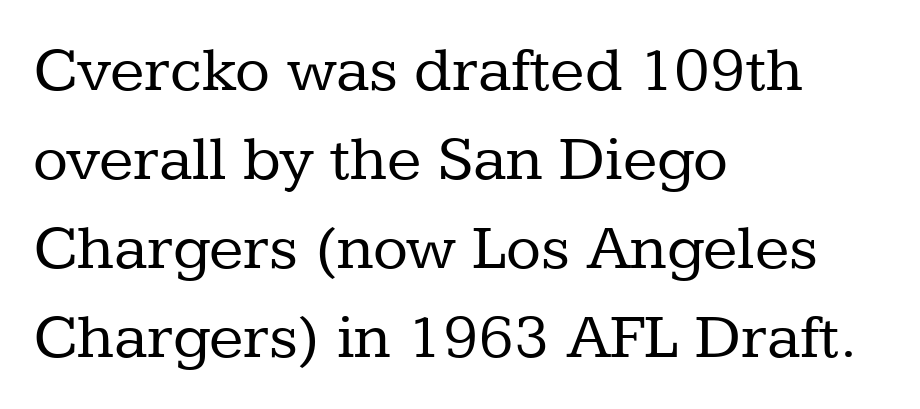
Q: Is the text bold? A: No.
Q: Is the text italic (slanted)? A: No, it is upright.
Q: Is the typeface a serif or a sans-serif typeface? A: Serif.
Q: Is the text underlined? A: No.
Q: How is the paragraph aligned? A: Left-aligned.
Q: Is the spacing between letters normal or unusually wide? A: Normal.
Q: Is the spacing between lines tight, normal or loose? A: Normal.
Q: Width (condensed, normal, or wide)? A: Normal.
Q: Stroke contrast? A: Low.
Q: x-height? A: Medium.
Q: Monospaced? A: No.
